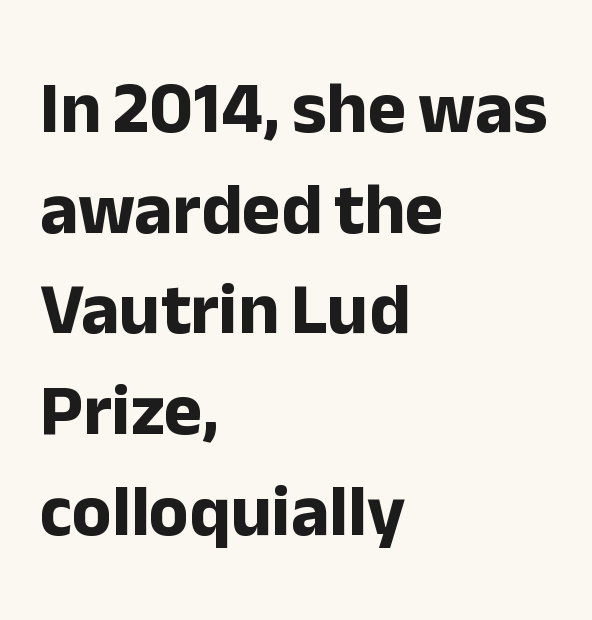
{"serif": "no", "italic": "no", "bold": "yes", "weight": "bold", "width": "normal", "stroke_contrast": "low", "x_height": "medium", "monospaced": "no", "underline": "no", "align": "left", "line_spacing": "normal", "line_spacing_ratio": 1.38, "letter_spacing": "normal", "letter_spacing_em": 0.0, "glyph_px": 73}
